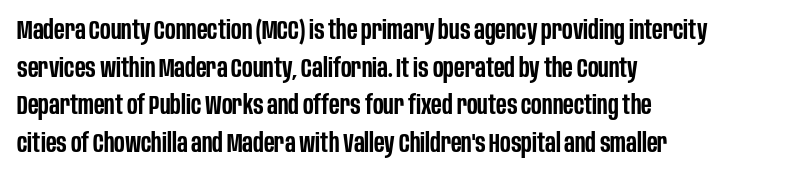
{"italic": "no", "bold": "semi", "underline": "no", "align": "left", "line_spacing": "normal", "line_spacing_ratio": 1.39, "letter_spacing": "normal", "letter_spacing_em": 0.0, "glyph_px": 27}
